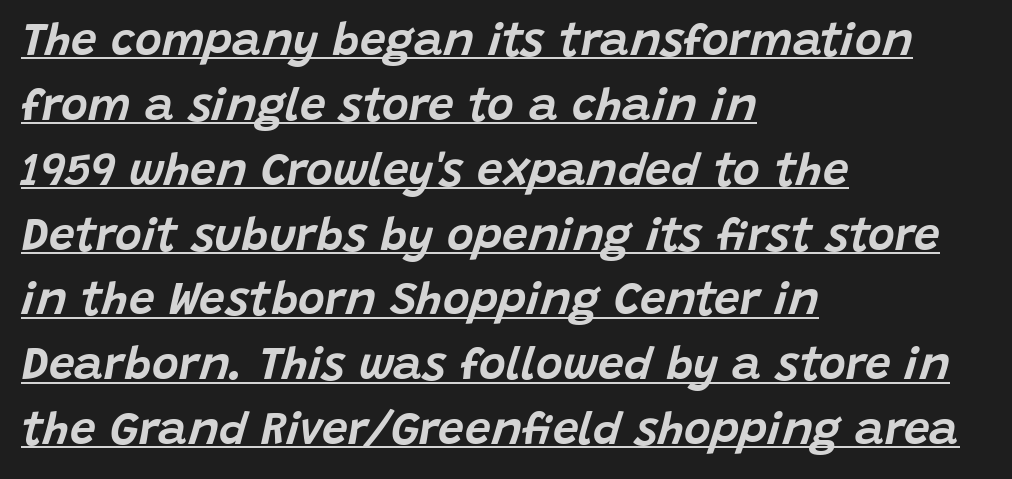
Q: Is the text italic (slanted)? A: Yes, it leans right by about 15 degrees.
Q: Is the text underlined? A: Yes.
Q: How is the paragraph aligned? A: Left-aligned.
Q: Is the spacing between letters normal or unusually wide? A: Normal.
Q: Is the spacing between lines tight, normal or loose? A: Normal.
Q: Width (condensed, normal, or wide)? A: Normal.
Q: Stroke contrast? A: Low.
Q: x-height? A: Large.
Q: Monospaced? A: No.
